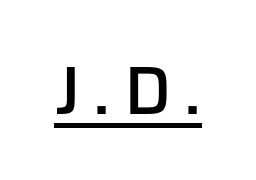
Q: Is the text bold? A: Semi-bold.
Q: Is the text italic (slanted)? A: No, it is upright.
Q: Is the typeface a serif or a sans-serif typeface? A: Sans-serif.
Q: Is the text underlined? A: Yes.
Q: Width (condensed, normal, or wide)? A: Normal.
Q: Stroke contrast? A: Low.
Q: x-height? A: Medium.
Q: Monospaced? A: No.
